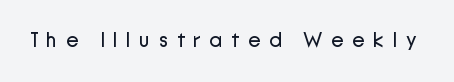
{"italic": "no", "bold": "no", "underline": "no", "letter_spacing": "wide", "letter_spacing_em": 0.4, "glyph_px": 21}
